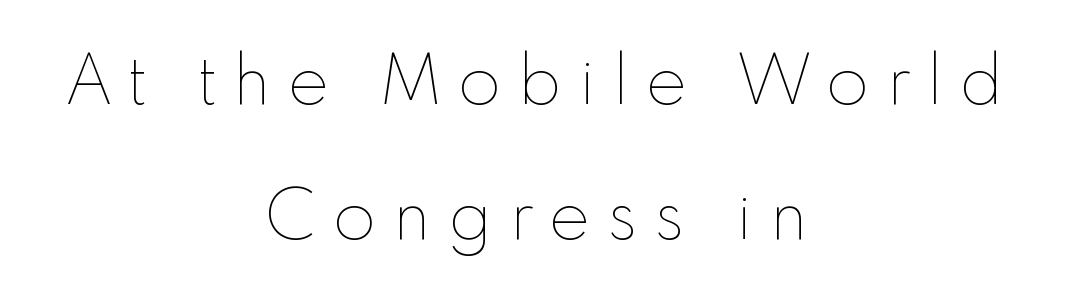
Is this a fixed-width face? No — the glyphs have proportional, varying widths. Widely set lines give the paragraph a tall, airy silhouette. Letter spacing: wide. The glyphs are unaccompanied by any horizontal stroke below them. No extra ink here — the face is not bold.
